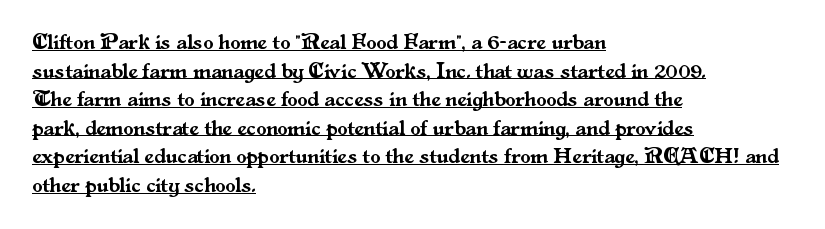
The image shows 21 px text type, upright; set left-aligned, normal line spacing (1.36x), normal letter spacing, underlined.
